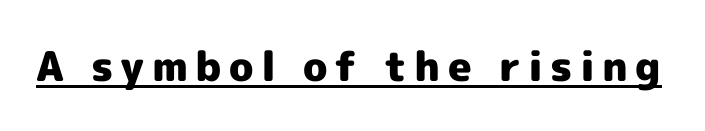
Q: Is the text bold? A: Yes.
Q: Is the text italic (slanted)? A: No, it is upright.
Q: Is the typeface a serif or a sans-serif typeface? A: Sans-serif.
Q: Is the text underlined? A: Yes.
Q: Width (condensed, normal, or wide)? A: Normal.
Q: x-height? A: Medium.
Q: Monospaced? A: No.
